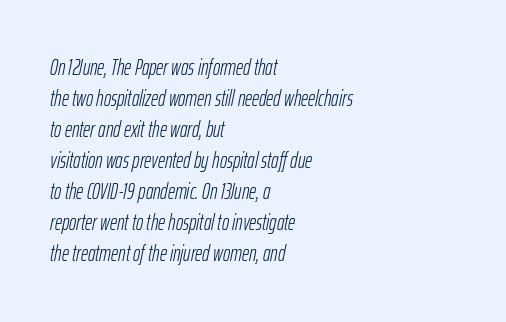
{"italic": "yes", "lean": "right", "slant_degrees": 12, "bold": "no", "underline": "no", "align": "left", "line_spacing": "normal", "line_spacing_ratio": 1.41, "letter_spacing": "normal", "letter_spacing_em": 0.0, "glyph_px": 22}
